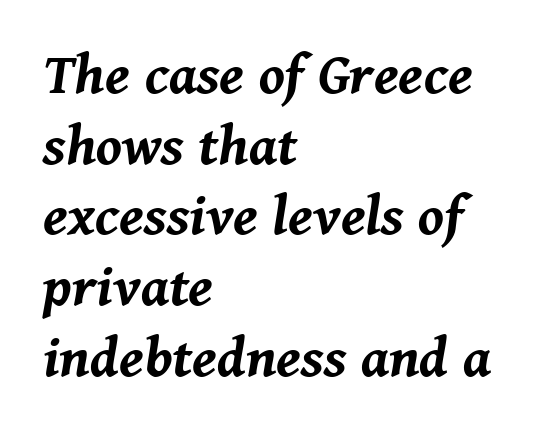
The image shows 57 px bold type, italic (leaning right); set left-aligned, line spacing 1.24x, normal letter spacing, not underlined; medium stroke contrast and a medium x-height.
